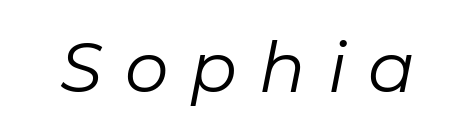
Q: Is the text bold? A: No.
Q: Is the text italic (slanted)? A: Yes, it leans right by about 11 degrees.
Q: Is the text underlined? A: No.
Q: Is the spacing between letters normal or unusually wide? A: Unusually wide.
Q: Width (condensed, normal, or wide)? A: Normal.
Q: Stroke contrast? A: Low.
Q: x-height? A: Medium.
Q: Monospaced? A: No.
